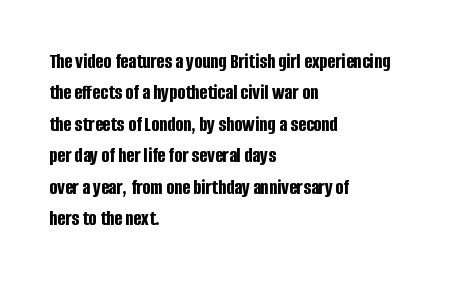
The image shows 21 px bold type, upright; set left-aligned, normal line spacing (1.5x), normal letter spacing, not underlined.
